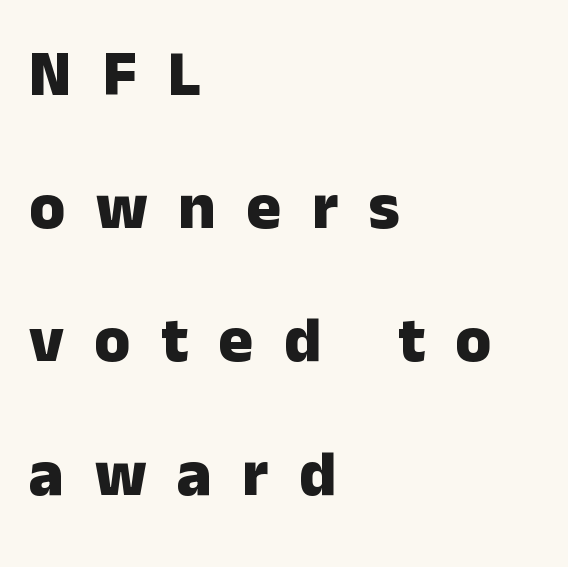
{"serif": "no", "italic": "no", "bold": "yes", "weight": "heavy", "width": "normal", "stroke_contrast": "low", "x_height": "medium", "monospaced": "no", "underline": "no", "align": "left", "line_spacing": "loose", "line_spacing_ratio": 2.05, "letter_spacing": "wide", "letter_spacing_em": 0.47, "glyph_px": 65}
